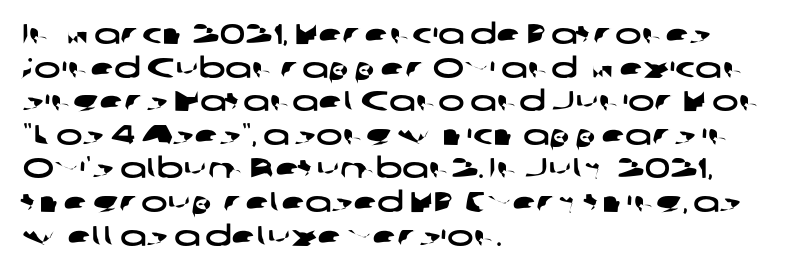
Anything drawn beneath the words? Only blank space. This sample uses a sans-serif face. Spacing between characters is what you'd get straight out of the box. The rendering uses natural spacing where letterforms have individual widths. Casual observation: everything's shoved over to the left.
